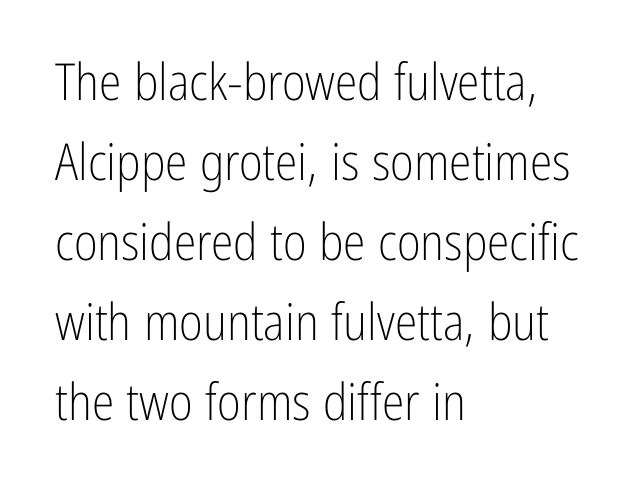
The image shows 51 px light, condensed sans-serif type, upright; set left-aligned, normal line spacing (1.57x), normal letter spacing, not underlined; low stroke contrast and a medium x-height.
